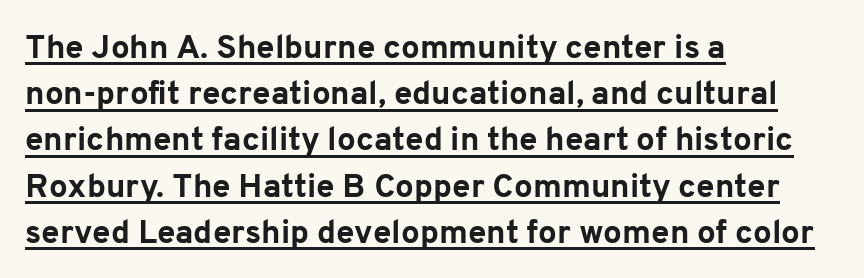
The image shows 33 px bold sans-serif type, upright; set left-aligned, normal line spacing (1.4x), normal letter spacing, underlined; low stroke contrast and a medium x-height.
